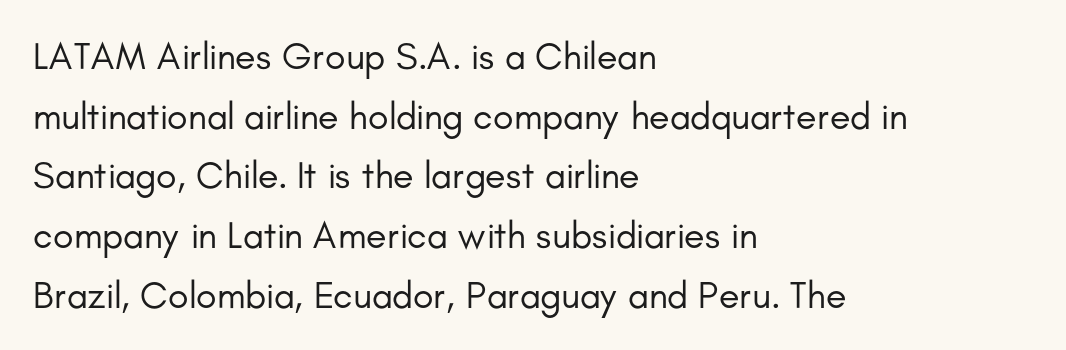
The image shows 38 px regular-weight sans-serif type, upright; set left-aligned, normal line spacing (1.57x), normal letter spacing, not underlined; low stroke contrast and a small x-height.
